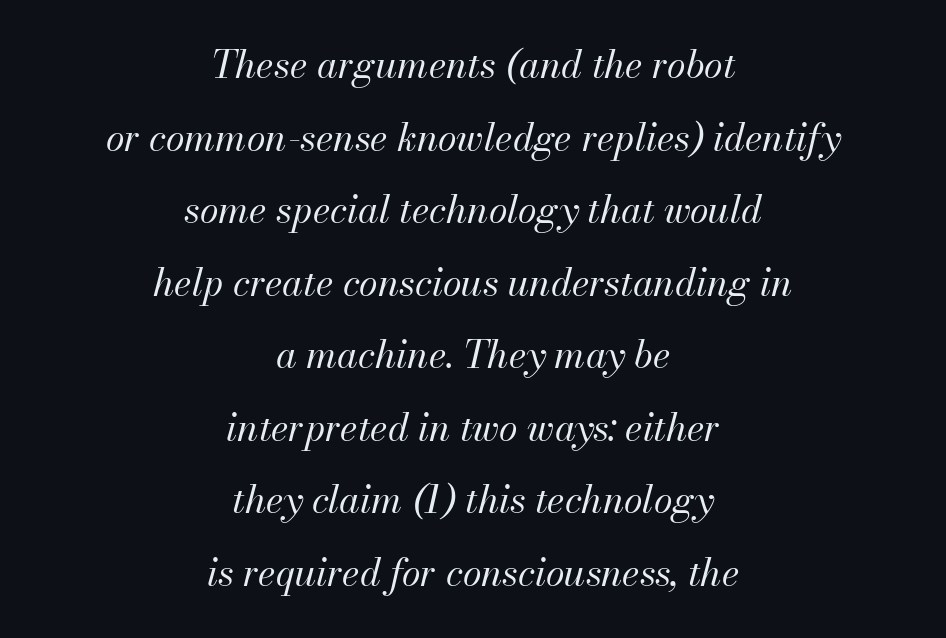
The space beneath each line is pristine and unruled. The rendering positions every line midway between the sides. Think of a printed novel: that variable character pitch is what you see here. The face used here has a pronounced slope to its letters. This block would shrink considerably if given ordinary leading; it's expanded now. This reads as an unemphasized weight, regular at the heaviest.
